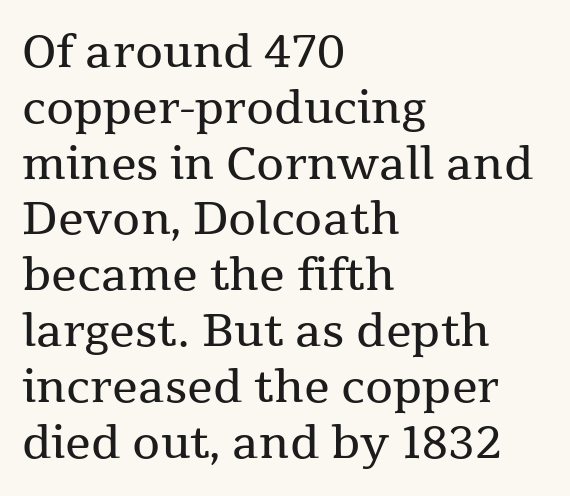
{"serif": "yes", "italic": "no", "bold": "no", "weight": "regular", "width": "normal", "stroke_contrast": "medium", "x_height": "medium", "monospaced": "no", "underline": "no", "align": "left", "line_spacing_ratio": 1.24, "letter_spacing": "normal", "letter_spacing_em": 0.0, "glyph_px": 45}
